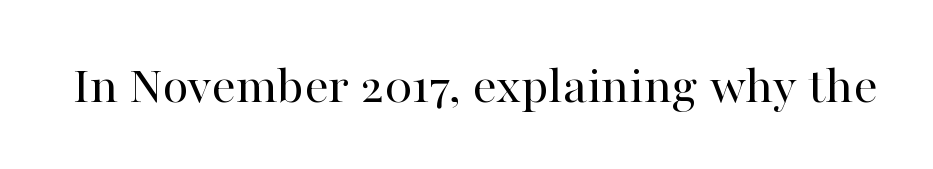
{"serif": "yes", "italic": "no", "bold": "no", "weight": "regular", "width": "normal", "stroke_contrast": "high", "x_height": "medium", "monospaced": "no", "underline": "no", "letter_spacing": "normal", "letter_spacing_em": 0.0, "glyph_px": 54}
